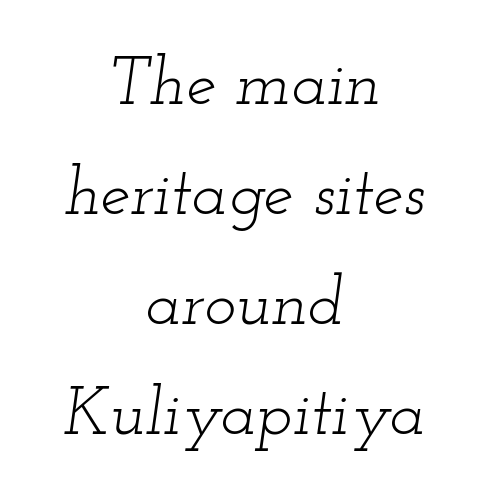
The image shows 67 px light, wide serif type, italic (leaning right); set centered, normal line spacing (1.64x), normal letter spacing, not underlined; low stroke contrast and a small x-height.
